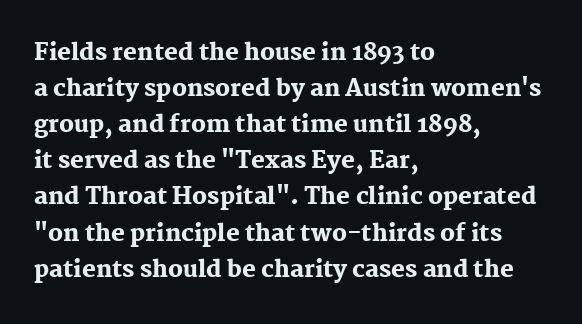
The image shows 23 px bold type, upright; set left-aligned, normal line spacing (1.57x), normal letter spacing, not underlined.
